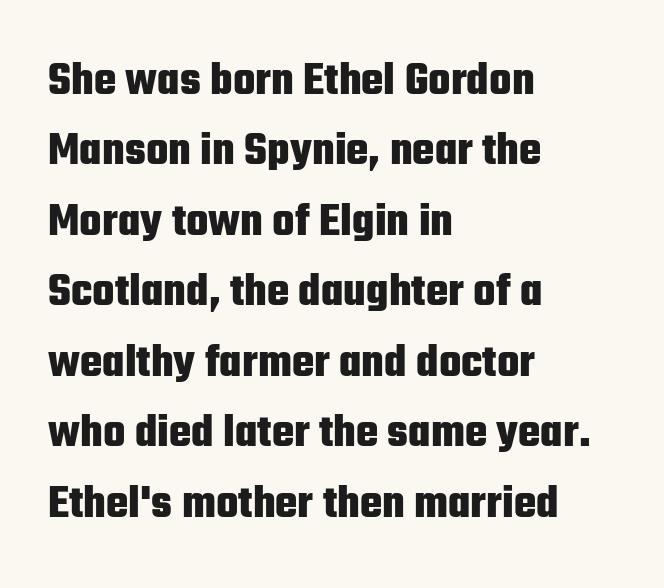
Q: Is the text bold? A: Yes.
Q: Is the text italic (slanted)? A: No, it is upright.
Q: Is the typeface a serif or a sans-serif typeface? A: Sans-serif.
Q: Is the text underlined? A: No.
Q: How is the paragraph aligned? A: Left-aligned.
Q: Is the spacing between letters normal or unusually wide? A: Normal.
Q: Is the spacing between lines tight, normal or loose? A: Normal.
Q: Width (condensed, normal, or wide)? A: Condensed.
Q: Stroke contrast? A: Low.
Q: x-height? A: Medium.
Q: Monospaced? A: No.
